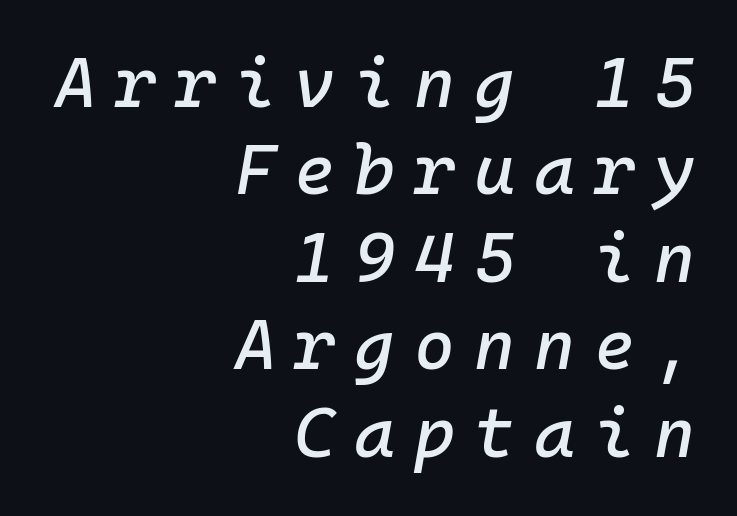
Emphasis-style slanted type is in use. Tracking value appears strongly positive — letters spread wide. You could count columns in this text — the font is strictly monospaced. The baseline area is clear. Notice how descenders clear the ascenders below comfortably — that's standard leading. Casual observation: everything's shoved over to the right.
